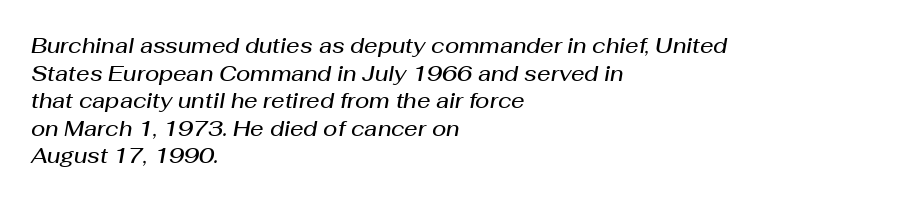
{"italic": "yes", "lean": "right", "slant_degrees": 10, "bold": "semi", "underline": "no", "align": "left", "line_spacing": "normal", "line_spacing_ratio": 1.31, "letter_spacing": "normal", "letter_spacing_em": 0.0, "glyph_px": 21}
